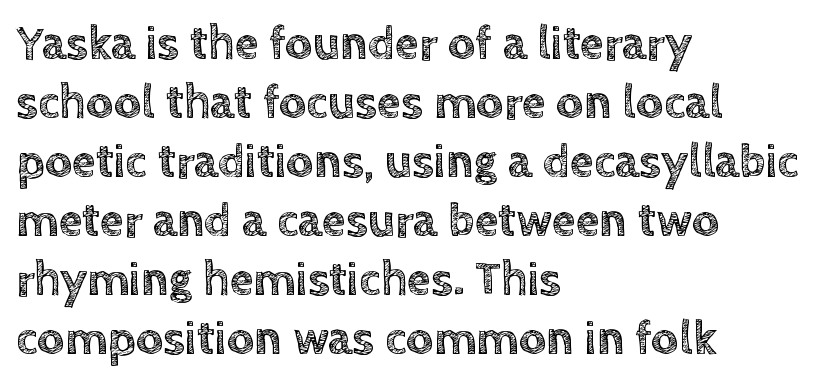
The image shows 48 px text type, upright; set left-aligned, line spacing 1.23x, normal letter spacing, not underlined; a large x-height.
